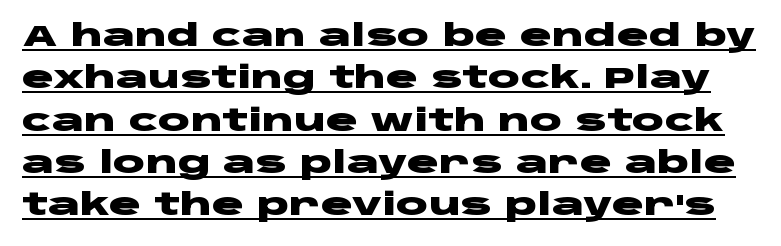
{"serif": "no", "italic": "no", "bold": "yes", "weight": "heavy", "width": "wide", "stroke_contrast": "low", "x_height": "large", "monospaced": "no", "underline": "yes", "line_spacing": "normal", "line_spacing_ratio": 1.41, "letter_spacing": "normal", "letter_spacing_em": 0.0, "glyph_px": 30}
